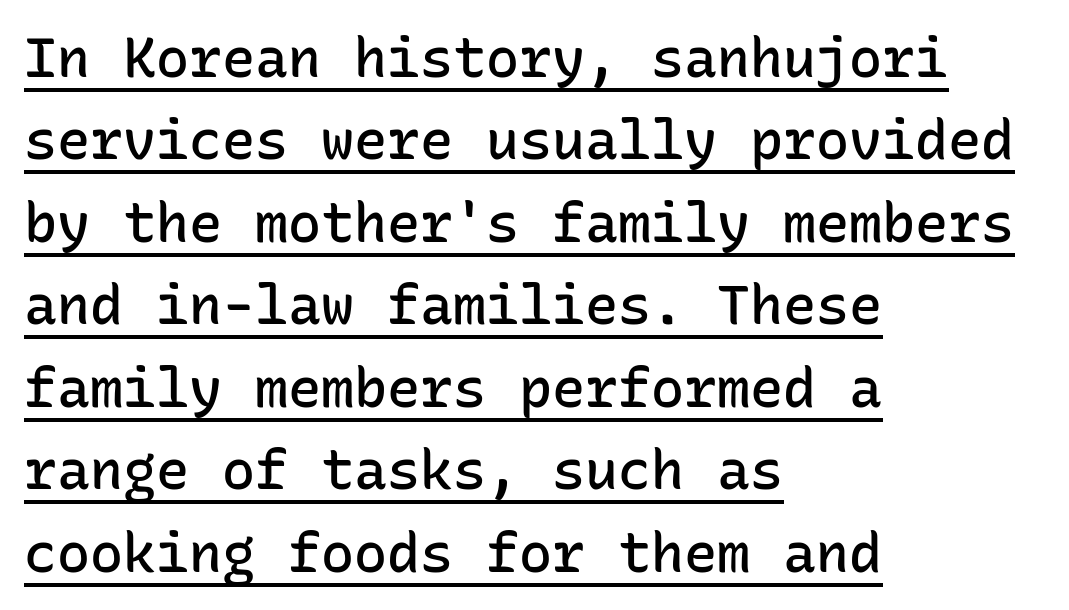
Q: Is the text bold? A: Semi-bold.
Q: Is the text italic (slanted)? A: No, it is upright.
Q: Is the typeface a serif or a sans-serif typeface? A: Sans-serif.
Q: Is the text underlined? A: Yes.
Q: How is the paragraph aligned? A: Left-aligned.
Q: Is the spacing between letters normal or unusually wide? A: Normal.
Q: Is the spacing between lines tight, normal or loose? A: Normal.
Q: Width (condensed, normal, or wide)? A: Normal.
Q: Stroke contrast? A: Low.
Q: x-height? A: Medium.
Q: Monospaced? A: Yes.
